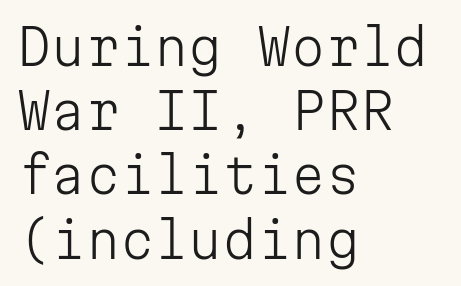
Q: Is the text bold? A: No.
Q: Is the text italic (slanted)? A: No, it is upright.
Q: Is the typeface a serif or a sans-serif typeface? A: Sans-serif.
Q: Is the text underlined? A: No.
Q: How is the paragraph aligned? A: Left-aligned.
Q: Is the spacing between letters normal or unusually wide? A: Normal.
Q: Is the spacing between lines tight, normal or loose? A: Normal.
Q: Width (condensed, normal, or wide)? A: Normal.
Q: Stroke contrast? A: Low.
Q: x-height? A: Medium.
Q: Monospaced? A: Yes.
